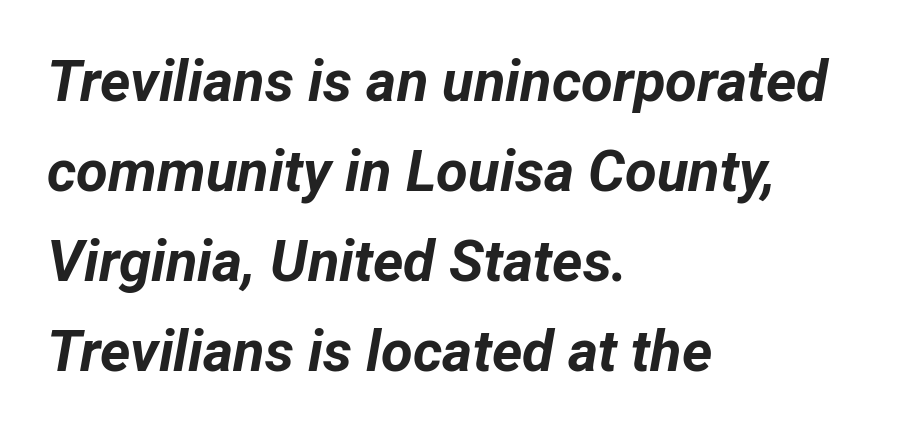
Q: Is the text bold? A: Yes.
Q: Is the text italic (slanted)? A: Yes, it leans right by about 12 degrees.
Q: Is the text underlined? A: No.
Q: How is the paragraph aligned? A: Left-aligned.
Q: Is the spacing between letters normal or unusually wide? A: Normal.
Q: Is the spacing between lines tight, normal or loose? A: Normal.
Q: Width (condensed, normal, or wide)? A: Normal.
Q: Stroke contrast? A: Low.
Q: x-height? A: Medium.
Q: Monospaced? A: No.
